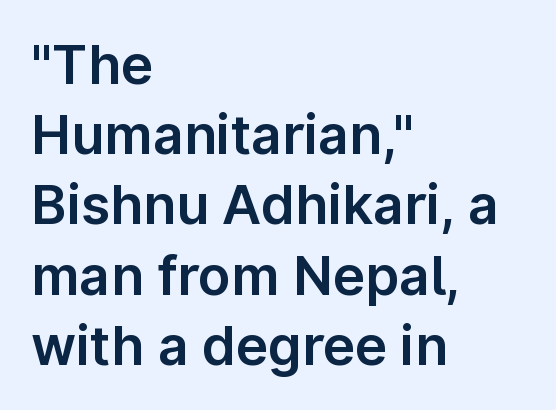
Q: Is the text italic (slanted)? A: No, it is upright.
Q: Is the typeface a serif or a sans-serif typeface? A: Sans-serif.
Q: Is the text underlined? A: No.
Q: How is the paragraph aligned? A: Left-aligned.
Q: Is the spacing between letters normal or unusually wide? A: Normal.
Q: Is the spacing between lines tight, normal or loose? A: Normal.
Q: Width (condensed, normal, or wide)? A: Normal.
Q: Stroke contrast? A: Low.
Q: x-height? A: Medium.
Q: Monospaced? A: No.
